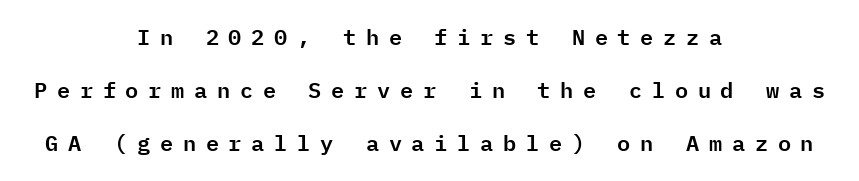
How would I describe the line gaps? Wide and relaxed. Loose tracking; the words dissolve into strings of separated letters. Characters remain perfectly vertical along every line. Underlining? Definitely not there. Caption: multi-line text, centered on the measure.
